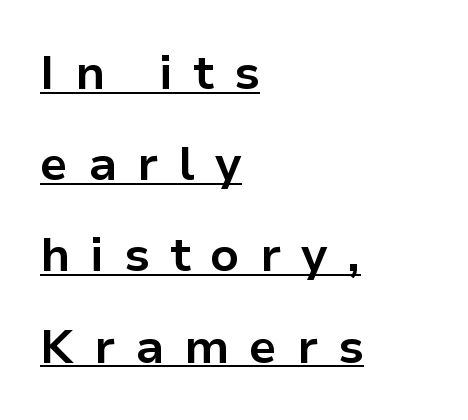
{"serif": "no", "italic": "no", "bold": "yes", "weight": "bold", "width": "normal", "stroke_contrast": "low", "x_height": "medium", "monospaced": "no", "underline": "yes", "align": "left", "line_spacing": "loose", "line_spacing_ratio": 1.9, "letter_spacing": "wide", "letter_spacing_em": 0.42, "glyph_px": 48}
